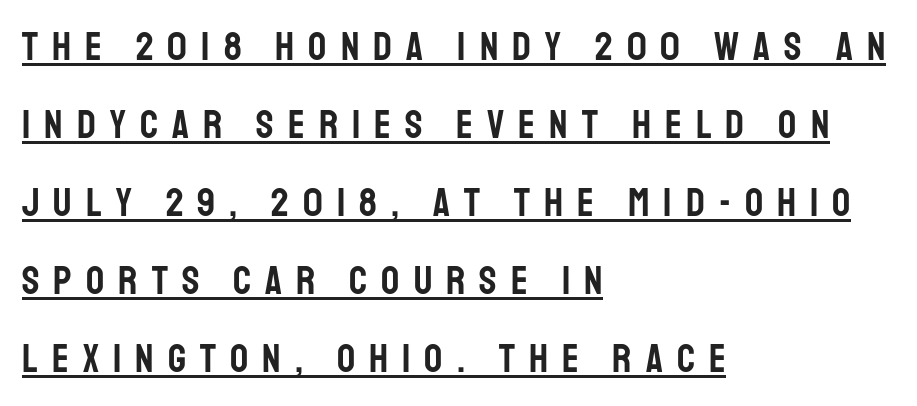
{"serif": "no", "italic": "no", "width": "condensed", "stroke_contrast": "low", "x_height": "large", "monospaced": "no", "underline": "yes", "align": "left", "line_spacing": "loose", "line_spacing_ratio": 1.95, "letter_spacing": "wide", "letter_spacing_em": 0.35, "glyph_px": 40}
